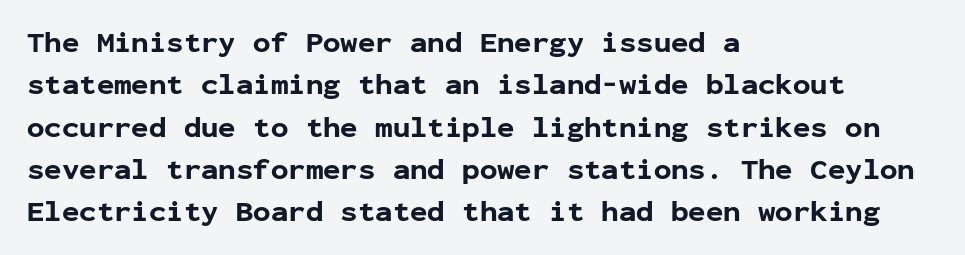
The image shows 29 px bold sans-serif type, upright, monospaced; set left-aligned, normal line spacing (1.46x), normal letter spacing, not underlined; low stroke contrast and a medium x-height.
